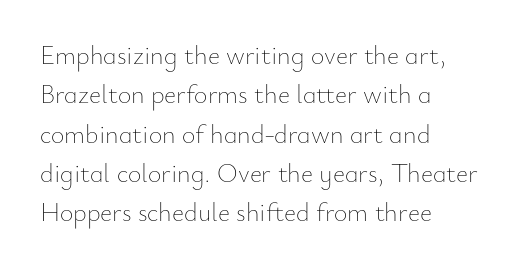
Q: Is the text bold? A: No.
Q: Is the text italic (slanted)? A: No, it is upright.
Q: Is the text underlined? A: No.
Q: How is the paragraph aligned? A: Left-aligned.
Q: Is the spacing between letters normal or unusually wide? A: Normal.
Q: Is the spacing between lines tight, normal or loose? A: Normal.
